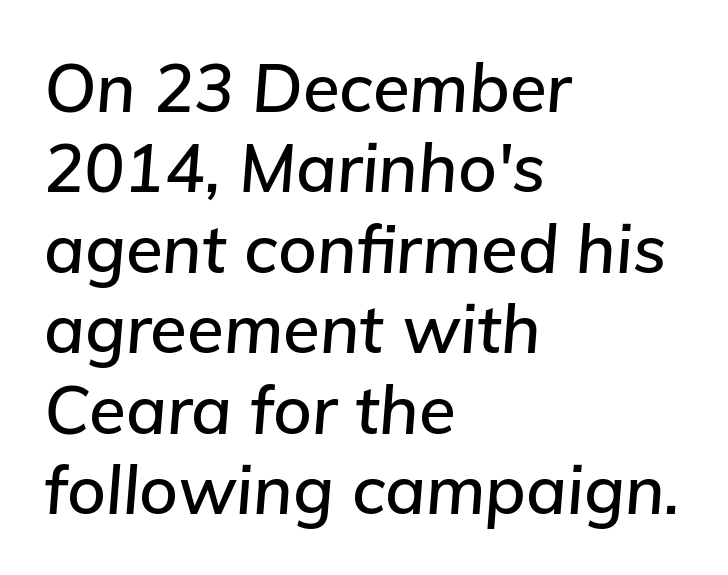
The image shows 67 px text type, italic (leaning right); set left-aligned, line spacing 1.2x, normal letter spacing, not underlined; low stroke contrast and a medium x-height.
